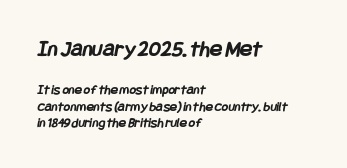
The gap between lines stays unmarked. The font is running at its bold setting. The gaps between neighbouring characters are ordinary and unremarkable. A classic flush-left, rag-right setting is used for this passage. The face used here appears at its bigger size in the upper chunk.
